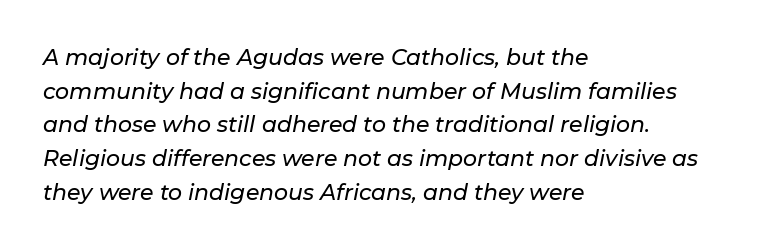
The image shows 22 px text type, italic (leaning right); set left-aligned, normal line spacing (1.53x), normal letter spacing, not underlined.
